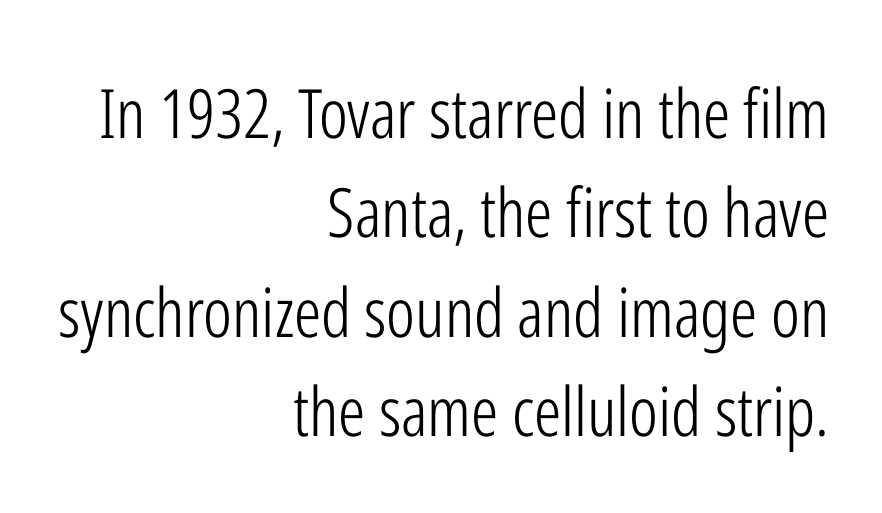
{"serif": "no", "italic": "no", "bold": "no", "weight": "light", "width": "condensed", "stroke_contrast": "low", "x_height": "medium", "monospaced": "no", "underline": "no", "align": "right", "line_spacing": "normal", "line_spacing_ratio": 1.46, "letter_spacing": "normal", "letter_spacing_em": 0.0, "glyph_px": 68}
